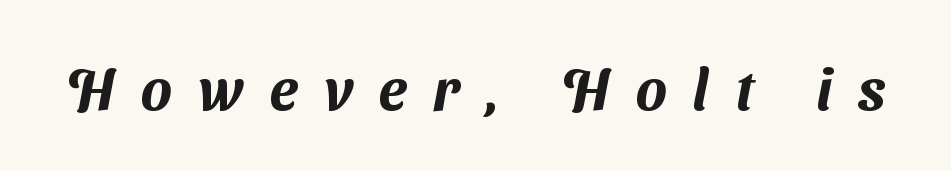
The image shows 58 px sans-serif type; set unusually wide letter spacing (+0.45 em), not underlined; medium stroke contrast and a medium x-height.
